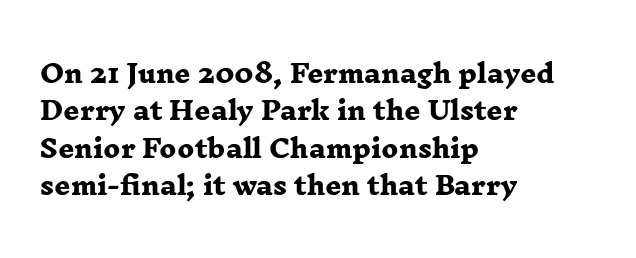
The image shows 25 px bold type; set left-aligned, normal line spacing (1.5x), normal letter spacing, not underlined.
